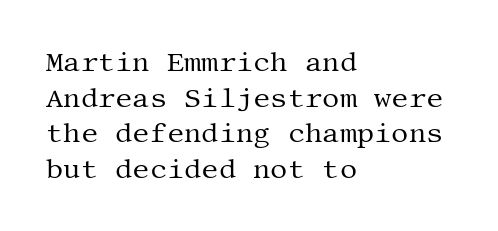
Notice how descenders clear the ascenders below comfortably — that's standard leading. Rule under the text: the space is simply empty. This rendering uses left alignment, leaving the right contour irregular. The type sits square on the baseline with zero lean. The font sits on the lighter half of the weight spectrum, regular included. The gaps between neighbouring characters are ordinary and unremarkable.
